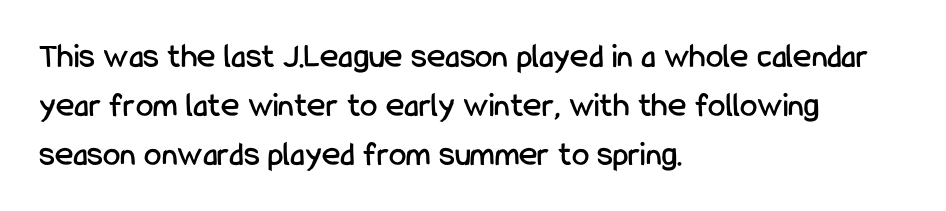
The rendering uses a moderate line-height, typical for paragraphs. Nothing unusual about the tracking: characters are spaced as the font intends. Only glyphs here, with clear space below each row. These lines are composed in type without serifs.
